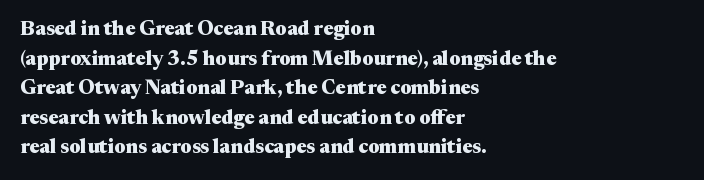
The image shows 20 px bold type, upright; set left-aligned, normal line spacing (1.48x), normal letter spacing, not underlined.
